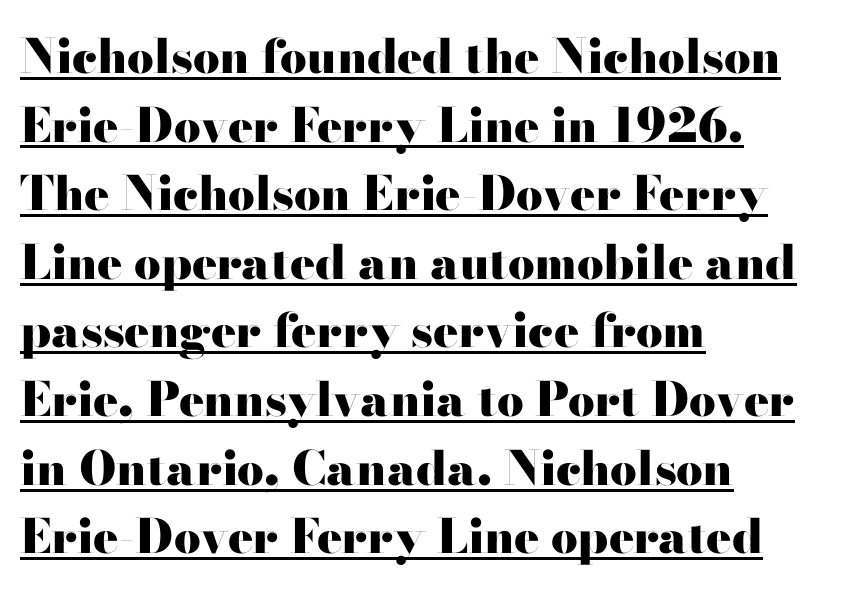
What stands out about the letter spacing? Nothing — it is the standard amount. Students, this is bold: see how much ink each stroke carries. Like a heading marked for emphasis, these lines bear an underscore. The rendering shows small feet on the letterforms — a serif design. These lines stack with their left ends in a neat column. One glance says typical: line gaps are just what's usual.
